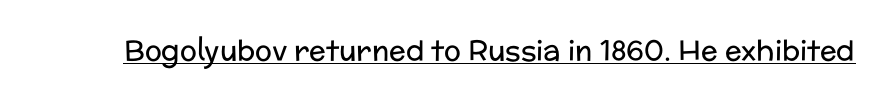
The image shows 28 px regular-weight sans-serif type, upright; set normal letter spacing, underlined; low stroke contrast and a medium x-height.
